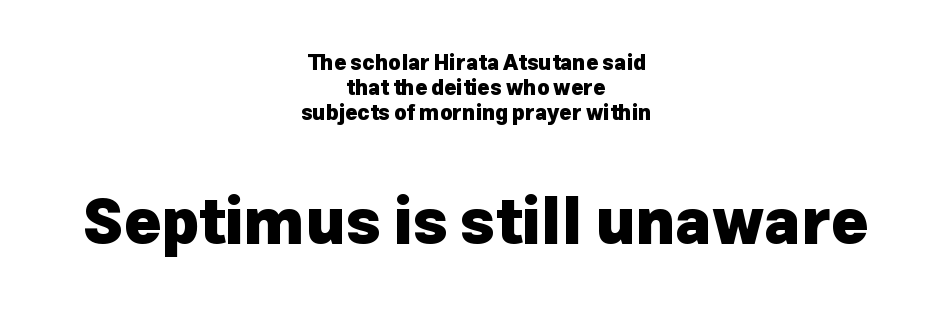
{"serif": "no", "italic": "no", "bold": "yes", "weight": "heavy", "width": "normal", "stroke_contrast": "low", "x_height": "medium", "monospaced": "no", "underline": "no", "align": "center", "line_spacing_ratio": 1.18, "letter_spacing": "normal", "letter_spacing_em": 0.0, "larger_block": "second", "size_ratio": 3.0, "glyph_px": 63}
